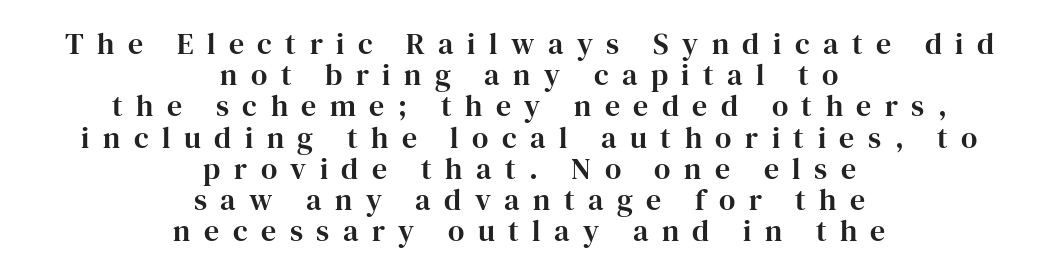
Q: Is the text italic (slanted)? A: No, it is upright.
Q: Is the typeface a serif or a sans-serif typeface? A: Serif.
Q: Is the text underlined? A: No.
Q: How is the paragraph aligned? A: Centered.
Q: Is the spacing between letters normal or unusually wide? A: Unusually wide.
Q: Is the spacing between lines tight, normal or loose? A: Tight.
Q: Width (condensed, normal, or wide)? A: Normal.
Q: Stroke contrast? A: High.
Q: x-height? A: Medium.
Q: Monospaced? A: No.
